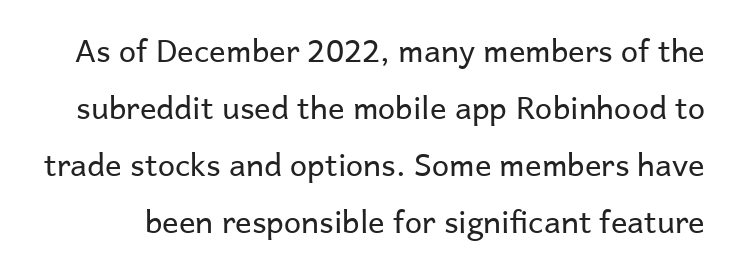
No feet cap the strokes, marking this as sans-serif type. Caption: standard tracking, unaltered. This is roman type, the default non-slanted kind. Summary of weight: not heavy and not bold. These lines are rendered in a variable-pitch font.
